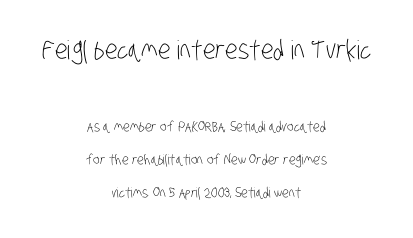
{"bold": "no", "underline": "no", "align": "center", "line_spacing": "loose", "line_spacing_ratio": 2.36, "letter_spacing": "normal", "letter_spacing_em": 0.0, "larger_block": "first", "size_ratio": 1.86, "glyph_px": 26}
